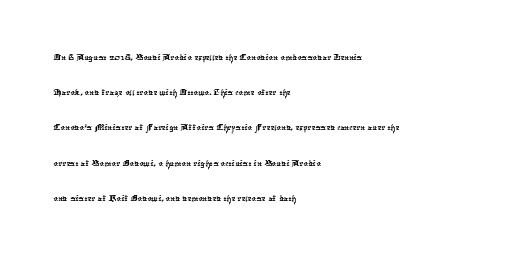
{"underline": "no", "align": "left", "line_spacing": "normal", "line_spacing_ratio": 1.6, "letter_spacing": "normal", "letter_spacing_em": 0.0, "glyph_px": 22}
